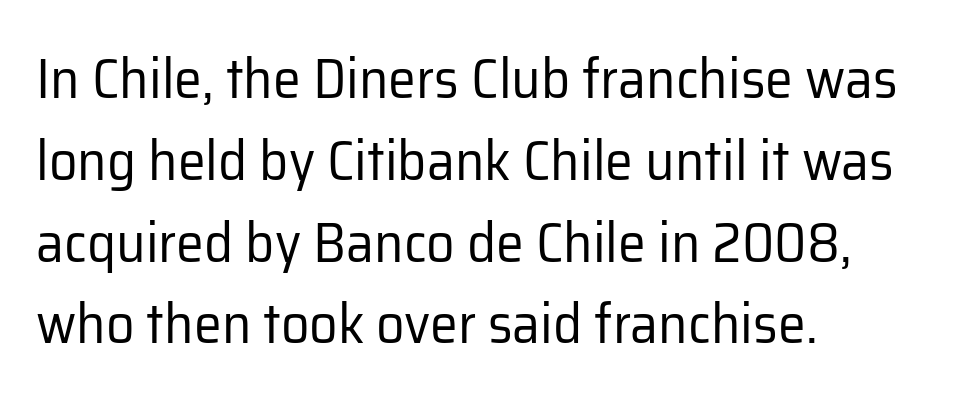
{"serif": "no", "italic": "no", "bold": "no", "weight": "regular", "width": "normal", "stroke_contrast": "low", "x_height": "medium", "monospaced": "no", "underline": "no", "align": "left", "line_spacing": "normal", "line_spacing_ratio": 1.46, "letter_spacing": "normal", "letter_spacing_em": 0.0, "glyph_px": 56}
